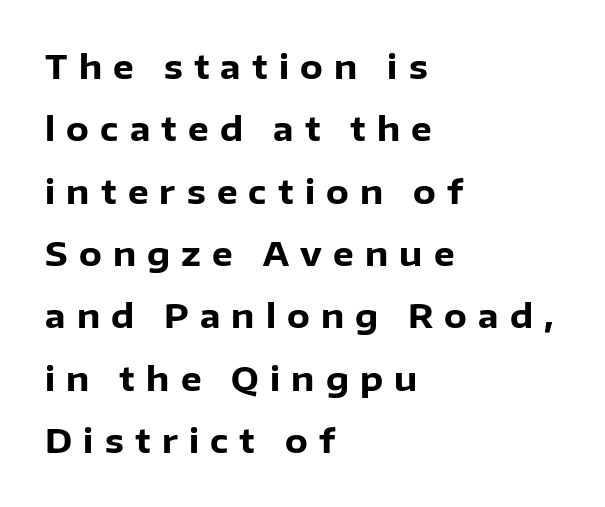
Q: Is the text bold? A: Yes.
Q: Is the text italic (slanted)? A: No, it is upright.
Q: Is the typeface a serif or a sans-serif typeface? A: Sans-serif.
Q: Is the text underlined? A: No.
Q: How is the paragraph aligned? A: Left-aligned.
Q: Is the spacing between letters normal or unusually wide? A: Unusually wide.
Q: Width (condensed, normal, or wide)? A: Normal.
Q: Stroke contrast? A: Low.
Q: x-height? A: Medium.
Q: Monospaced? A: No.
